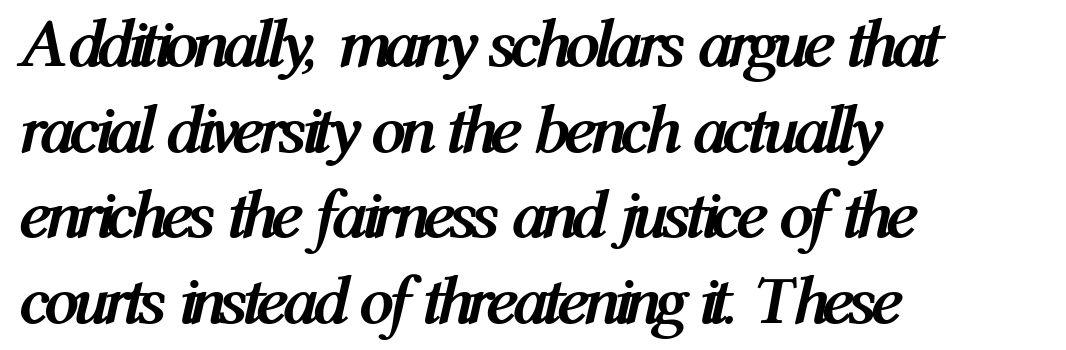
The image shows 69 px semibold, condensed type, italic (leaning right); set left-aligned, line spacing 1.24x, normal letter spacing, not underlined; medium stroke contrast and a medium x-height.
